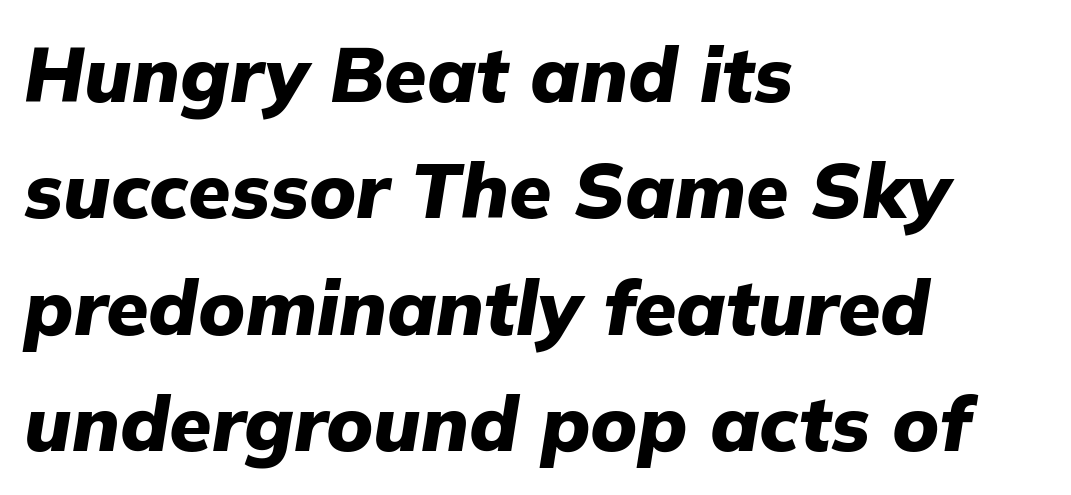
The image shows 77 px heavy type, italic (leaning right); set left-aligned, normal line spacing (1.51x), normal letter spacing, not underlined; low stroke contrast and a medium x-height.
